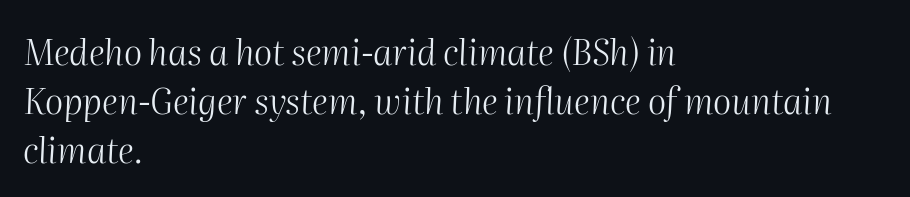
{"italic": "yes", "lean": "right", "slant_degrees": 2, "bold": "no", "weight": "light", "width": "normal", "stroke_contrast": "medium", "x_height": "medium", "monospaced": "no", "underline": "no", "align": "left", "line_spacing": "normal", "line_spacing_ratio": 1.4, "letter_spacing": "normal", "letter_spacing_em": 0.0, "glyph_px": 35}
